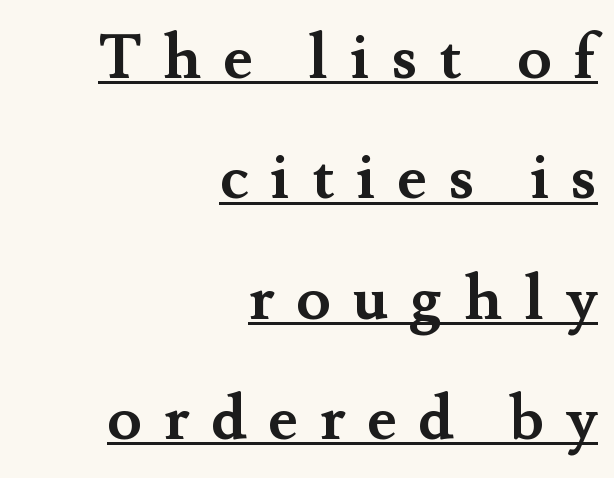
{"serif": "yes", "italic": "no", "bold": "yes", "weight": "semibold", "width": "normal", "stroke_contrast": "medium", "x_height": "small", "monospaced": "no", "underline": "yes", "align": "right", "line_spacing": "loose", "line_spacing_ratio": 1.91, "letter_spacing": "wide", "letter_spacing_em": 0.34, "glyph_px": 63}
